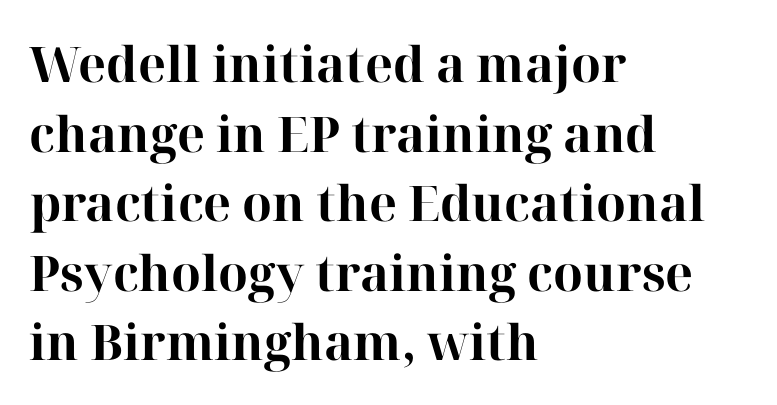
Q: Is the text bold? A: Yes.
Q: Is the text italic (slanted)? A: No, it is upright.
Q: Is the typeface a serif or a sans-serif typeface? A: Serif.
Q: Is the text underlined? A: No.
Q: How is the paragraph aligned? A: Left-aligned.
Q: Is the spacing between letters normal or unusually wide? A: Normal.
Q: Is the spacing between lines tight, normal or loose? A: Normal.
Q: Width (condensed, normal, or wide)? A: Normal.
Q: Stroke contrast? A: High.
Q: x-height? A: Medium.
Q: Monospaced? A: No.
